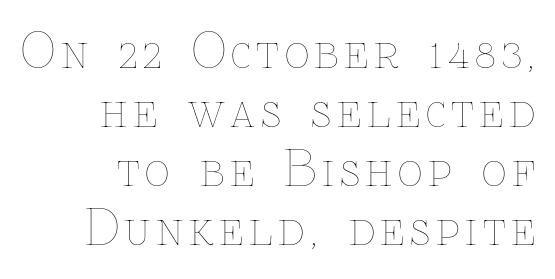
{"italic": "no", "bold": "no", "weight": "thin", "width": "normal", "stroke_contrast": "low", "x_height": "medium", "monospaced": "no", "underline": "no", "align": "right", "line_spacing_ratio": 1.23, "glyph_px": 48}
